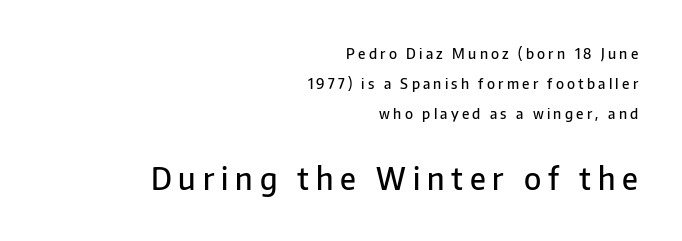
The lettering holds an erect, upright posture throughout. The passage shown is not underscored anywhere. The lower block of text is set noticeably larger than the block above it. The line-height multiplier appears high, well above default. Loose tracking; the words dissolve into strings of separated letters. If you drew a ruler down the right edge, every line would touch it.
